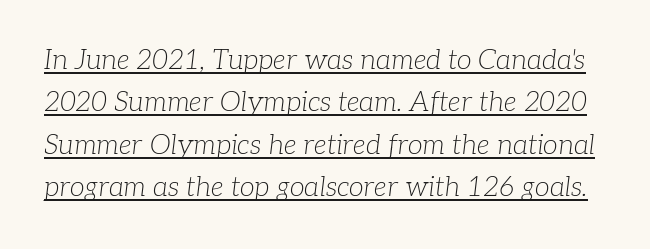
Q: Is the text bold? A: No.
Q: Is the text italic (slanted)? A: Yes, it leans right by about 7 degrees.
Q: Is the text underlined? A: Yes.
Q: Is the spacing between letters normal or unusually wide? A: Normal.
Q: Is the spacing between lines tight, normal or loose? A: Normal.
